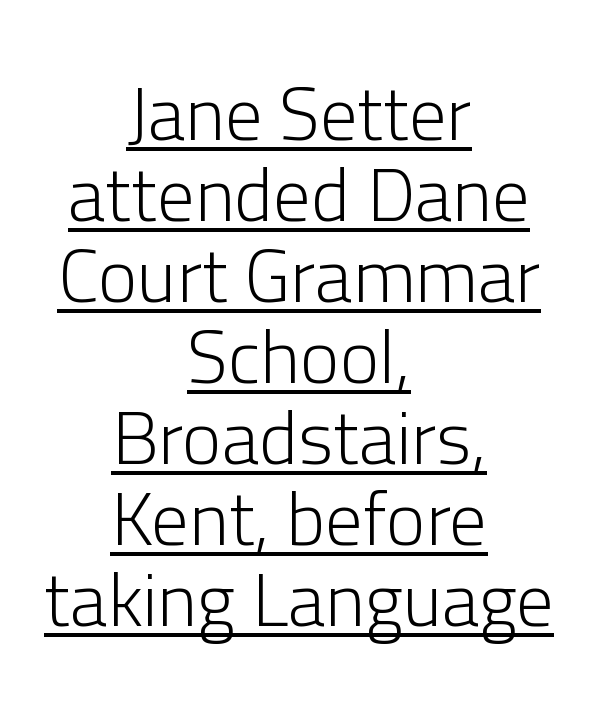
{"serif": "no", "italic": "no", "bold": "no", "weight": "light", "width": "normal", "stroke_contrast": "low", "x_height": "medium", "monospaced": "no", "underline": "yes", "align": "center", "line_spacing": "tight", "line_spacing_ratio": 1.08, "letter_spacing": "normal", "letter_spacing_em": 0.0, "glyph_px": 75}
